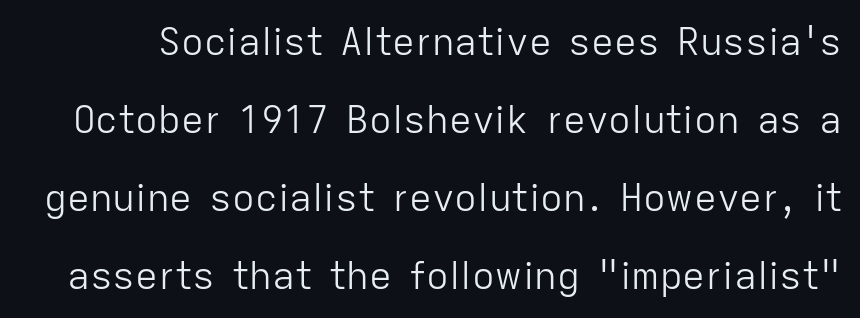
Reading down the column, the eye jumps a long way to each next line. Underlining? Definitely not there. Posture: upright roman. The cut favours lightness, reaching ordinary text weight at its darkest.
